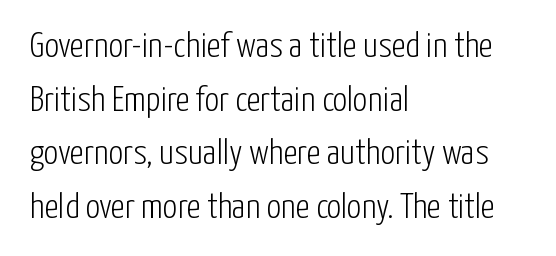
Q: Is the text bold? A: No.
Q: Is the text italic (slanted)? A: No, it is upright.
Q: Is the typeface a serif or a sans-serif typeface? A: Sans-serif.
Q: Is the text underlined? A: No.
Q: How is the paragraph aligned? A: Left-aligned.
Q: Is the spacing between letters normal or unusually wide? A: Normal.
Q: Is the spacing between lines tight, normal or loose? A: Normal.
Q: Width (condensed, normal, or wide)? A: Condensed.
Q: Stroke contrast? A: Low.
Q: x-height? A: Medium.
Q: Monospaced? A: No.
